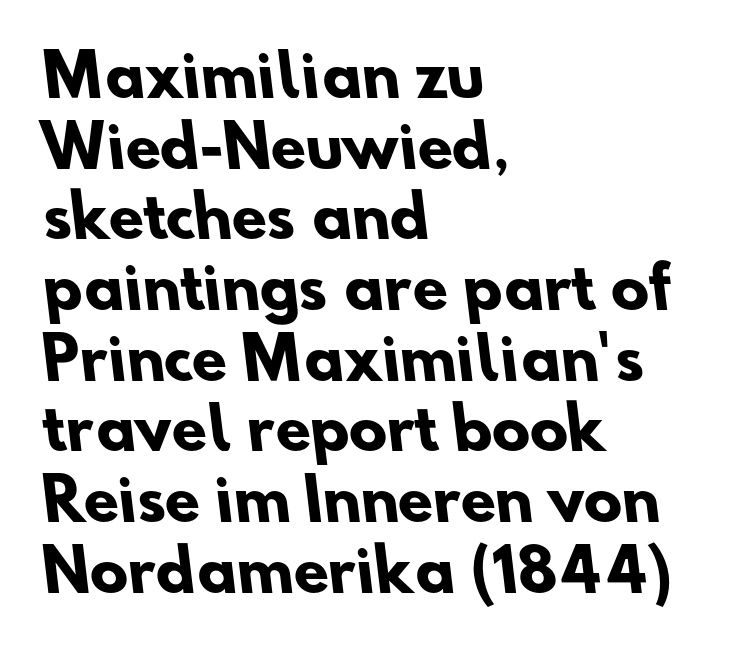
Q: Is the text bold? A: Yes.
Q: Is the typeface a serif or a sans-serif typeface? A: Sans-serif.
Q: Is the text underlined? A: No.
Q: How is the paragraph aligned? A: Left-aligned.
Q: Is the spacing between letters normal or unusually wide? A: Normal.
Q: Width (condensed, normal, or wide)? A: Normal.
Q: Stroke contrast? A: Low.
Q: x-height? A: Small.
Q: Monospaced? A: No.
